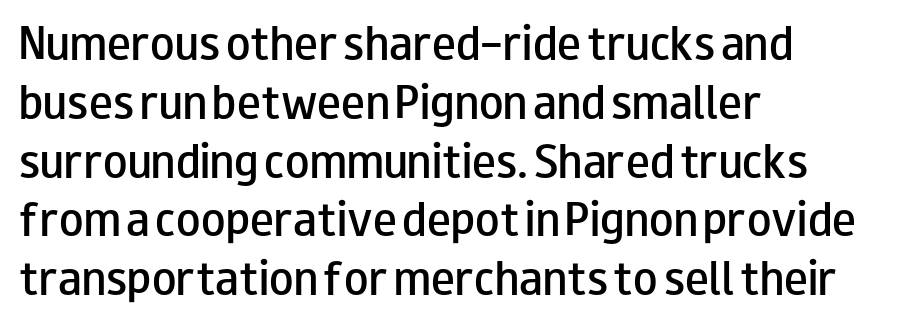
{"serif": "no", "italic": "no", "bold": "semi", "weight": "semibold", "width": "wide", "stroke_contrast": "low", "x_height": "small", "monospaced": "no", "underline": "no", "align": "left", "line_spacing": "normal", "line_spacing_ratio": 1.47, "letter_spacing": "normal", "letter_spacing_em": 0.0, "glyph_px": 40}
